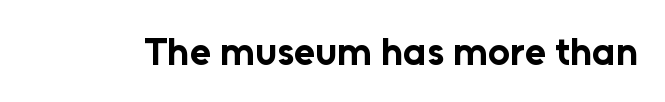
Q: Is the text bold? A: Yes.
Q: Is the text italic (slanted)? A: No, it is upright.
Q: Is the typeface a serif or a sans-serif typeface? A: Sans-serif.
Q: Is the text underlined? A: No.
Q: Is the spacing between letters normal or unusually wide? A: Normal.
Q: Width (condensed, normal, or wide)? A: Normal.
Q: Stroke contrast? A: Low.
Q: x-height? A: Medium.
Q: Monospaced? A: No.
